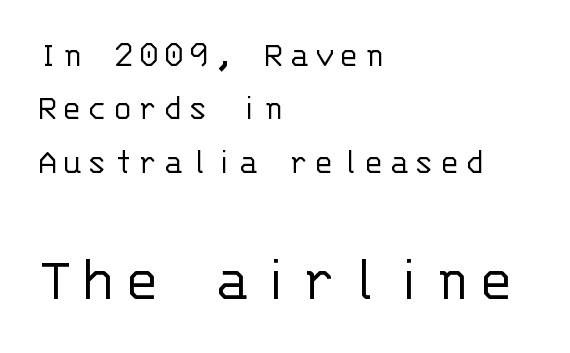
Q: Is the text bold? A: No.
Q: Is the text italic (slanted)? A: No, it is upright.
Q: Is the typeface a serif or a sans-serif typeface? A: Sans-serif.
Q: Is the text underlined? A: No.
Q: How is the paragraph aligned? A: Left-aligned.
Q: Is the spacing between lines tight, normal or loose? A: Normal.
Q: Which block of text is set in a larger size, the first (top) or the second (bottom)? A: The second (bottom) one.
Q: Width (condensed, normal, or wide)? A: Normal.
Q: Stroke contrast? A: Low.
Q: x-height? A: Large.
Q: Monospaced? A: Yes.
